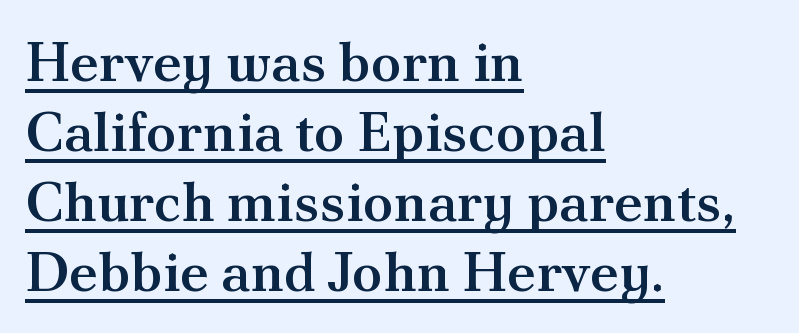
Q: Is the text bold? A: Semi-bold.
Q: Is the text italic (slanted)? A: No, it is upright.
Q: Is the typeface a serif or a sans-serif typeface? A: Serif.
Q: Is the text underlined? A: Yes.
Q: How is the paragraph aligned? A: Left-aligned.
Q: Is the spacing between letters normal or unusually wide? A: Normal.
Q: Is the spacing between lines tight, normal or loose? A: Normal.
Q: Width (condensed, normal, or wide)? A: Normal.
Q: Stroke contrast? A: Medium.
Q: x-height? A: Small.
Q: Monospaced? A: No.
